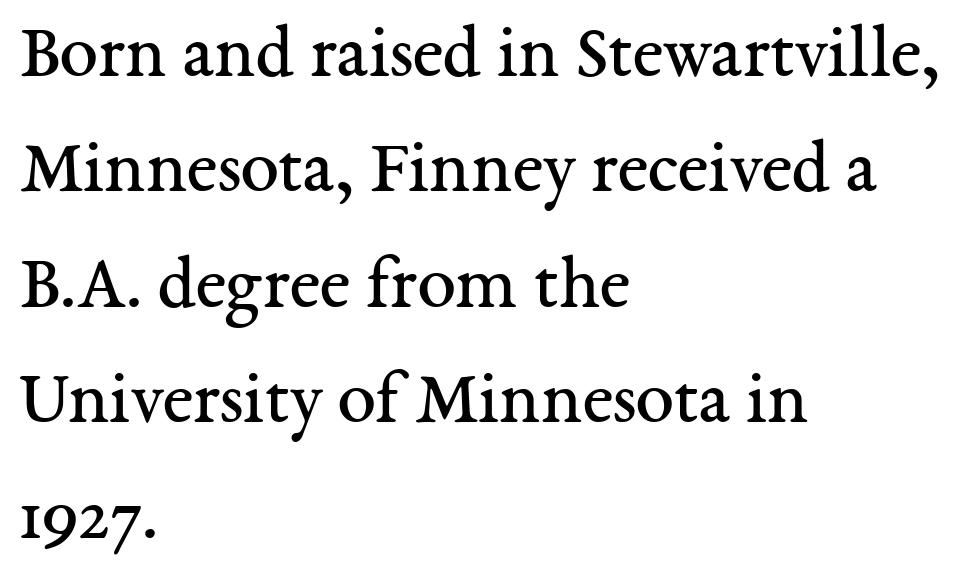
Every row of glyphs begins at an identical x-position on the left. Nobody drew a line under any word here. The typesetting does not lean heavy: it is not bold. This is roman type, the default non-slanted kind.
